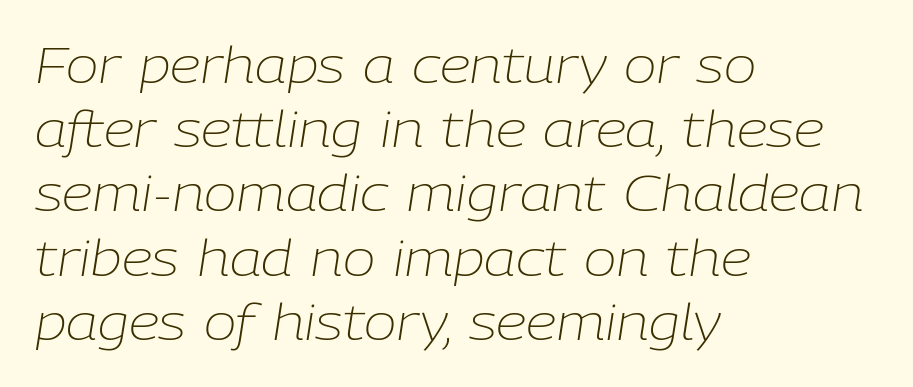
The image shows 49 px light type, italic (leaning right); set left-aligned, normal line spacing (1.31x), normal letter spacing, not underlined; low stroke contrast and a medium x-height.
